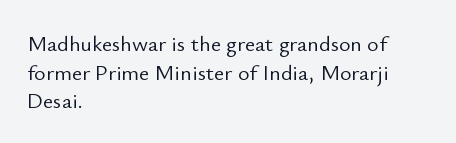
Check the space under the baseline: it is left empty. Characters follow at the spacing the type designer built in. These glyphs show unthickened strokes, regular width or finer. This is the regular roman posture of the typeface. A typesetter would call this leading conventional body-copy spacing. The compositor pushed each line to the left boundary.
